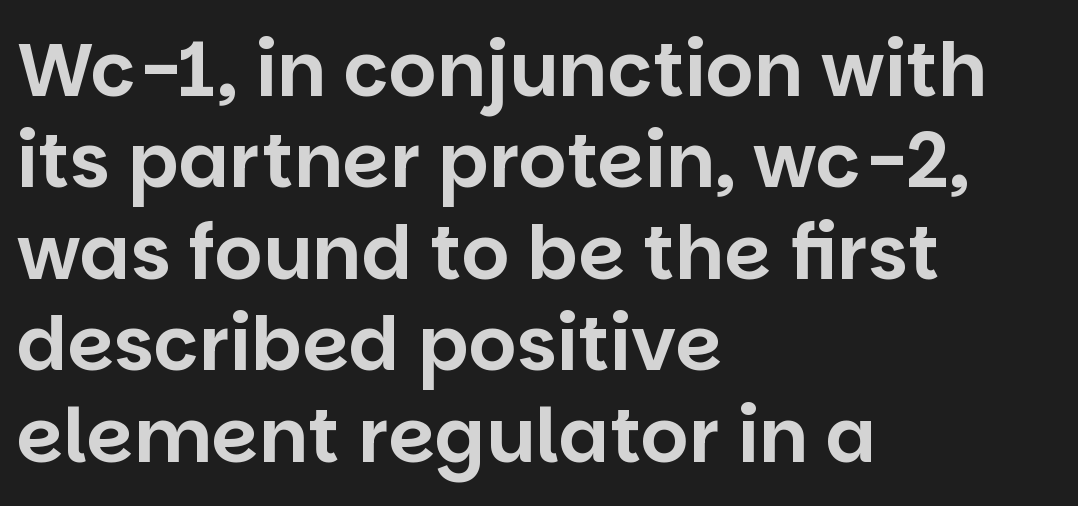
Q: Is the text italic (slanted)? A: No, it is upright.
Q: Is the typeface a serif or a sans-serif typeface? A: Sans-serif.
Q: Is the text underlined? A: No.
Q: How is the paragraph aligned? A: Left-aligned.
Q: Is the spacing between letters normal or unusually wide? A: Normal.
Q: Width (condensed, normal, or wide)? A: Normal.
Q: Stroke contrast? A: Low.
Q: x-height? A: Large.
Q: Monospaced? A: No.
